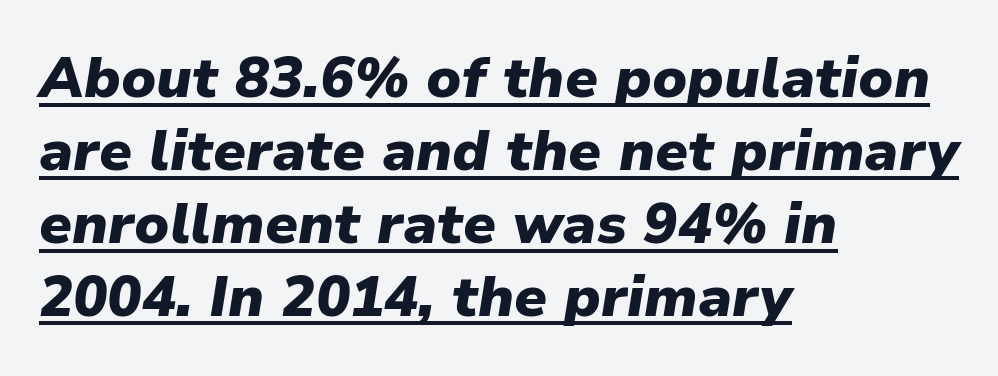
The image shows 57 px heavy type, italic (leaning right); set left-aligned, normal line spacing (1.28x), normal letter spacing, underlined; low stroke contrast and a medium x-height.
